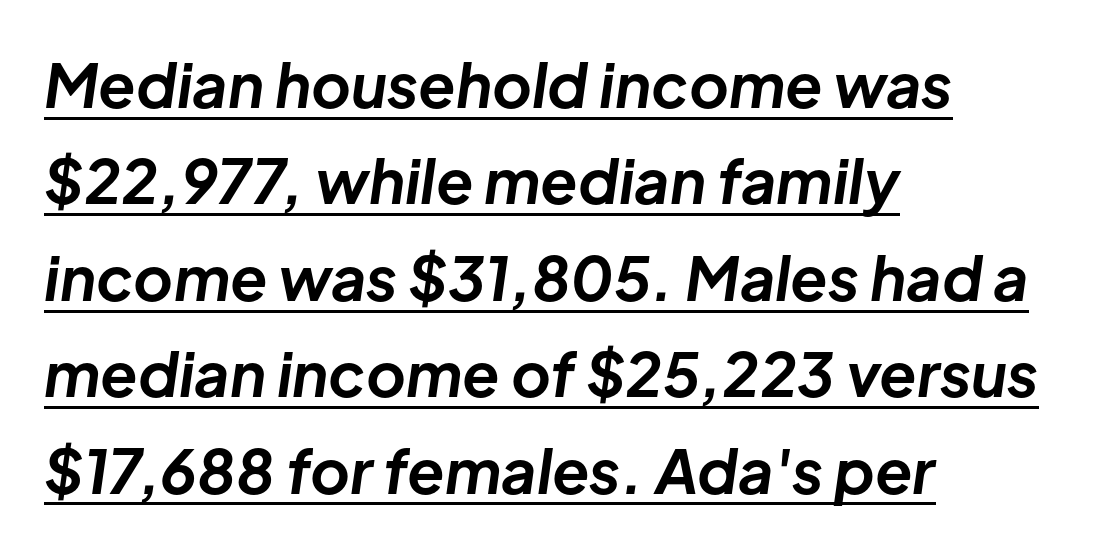
{"italic": "yes", "lean": "right", "slant_degrees": 8, "bold": "yes", "weight": "bold", "width": "normal", "stroke_contrast": "low", "x_height": "medium", "monospaced": "no", "underline": "yes", "align": "left", "line_spacing": "normal", "line_spacing_ratio": 1.58, "letter_spacing": "normal", "letter_spacing_em": 0.0, "glyph_px": 61}
